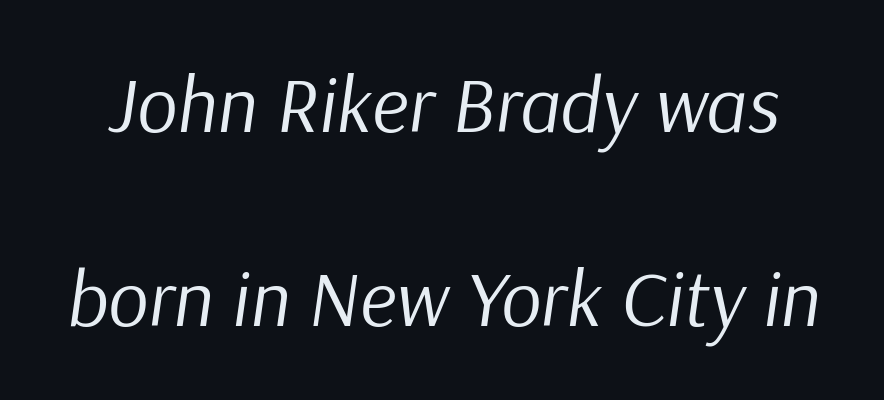
Q: Is the text bold? A: No.
Q: Is the text italic (slanted)? A: Yes, it leans right by about 9 degrees.
Q: Is the text underlined? A: No.
Q: Is the spacing between letters normal or unusually wide? A: Normal.
Q: Is the spacing between lines tight, normal or loose? A: Loose.
Q: Width (condensed, normal, or wide)? A: Normal.
Q: Stroke contrast? A: Low.
Q: x-height? A: Medium.
Q: Monospaced? A: No.
